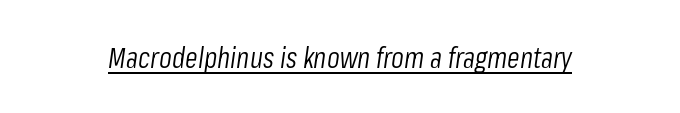
The image shows 29 px light, condensed type, italic (leaning right); set normal letter spacing, underlined; low stroke contrast and a medium x-height.
